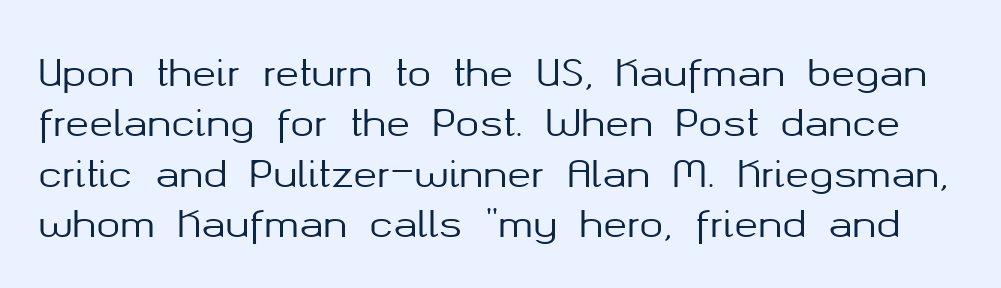
Q: Is the text italic (slanted)? A: No, it is upright.
Q: Is the typeface a serif or a sans-serif typeface? A: Sans-serif.
Q: Is the text underlined? A: No.
Q: Is the spacing between letters normal or unusually wide? A: Normal.
Q: Is the spacing between lines tight, normal or loose? A: Normal.
Q: Width (condensed, normal, or wide)? A: Normal.
Q: Stroke contrast? A: Medium.
Q: x-height? A: Medium.
Q: Monospaced? A: No.
